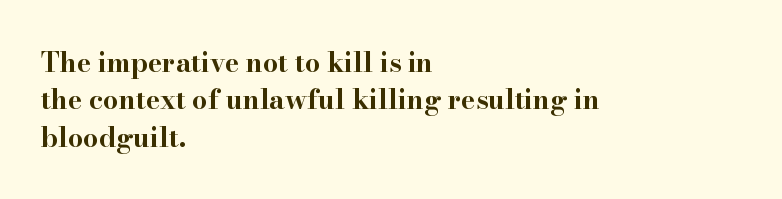
The image shows 27 px bold type, upright; set left-aligned, normal line spacing (1.38x), normal letter spacing, not underlined.
